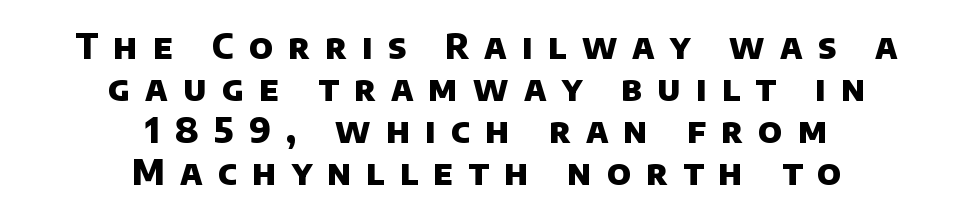
The image shows 34 px heavy sans-serif type; set centered, line spacing 1.24x, unusually wide letter spacing (+0.45 em), not underlined; low stroke contrast and a large x-height.
